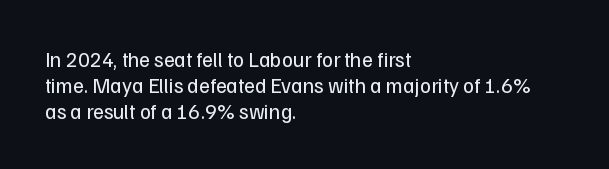
Visually the block forms a straight wall on the left and a jagged coastline on the right. This sample uses plain, unmodified letter spacing. The face looks like a standard text weight, possibly lighter. Check under the words: just untouched page. Does the lettering tilt? It doesn't — this is upright.
